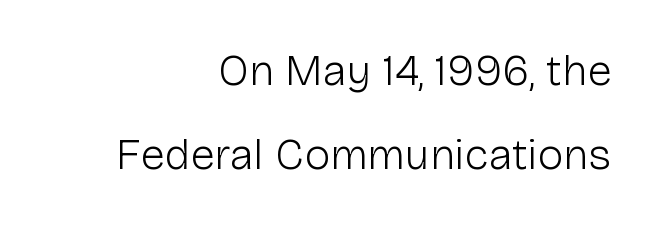
Leftover space on each line is placed entirely before the opening word. Proportional: the letters do not fall into vertical columns. Just letters on the line, the space beneath them empty. The typeface has the unassuming heft of standard copy or less. The rendering shows plain stroke endings on the letterforms — a sans-serif design.
